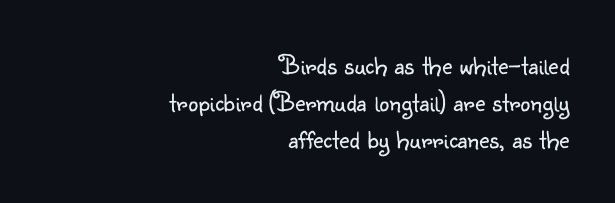
All the whitespace from short lines collects on the left. Glyph-to-glyph distance matches everyday printed text. In terms of leading, this rendering sits right in the middle. The passage shown is typeset with a sans-serif family. The specimen omits any rule beneath the text block's lines. Spacing verdict: proportional, widths tailored to each character.
